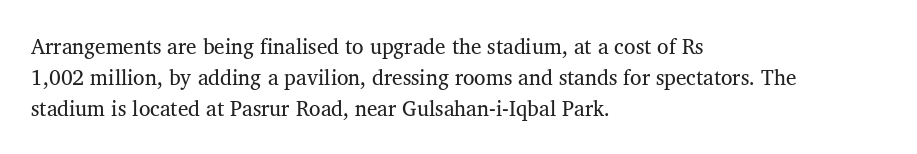
No chunkiness to these letters — they're not bold. The area under the type is left untouched. This rendering uses left alignment, leaving the right contour irregular. The font's upright variant was chosen for this text. Compared with typical body copy, the letter spacing here is the same.
